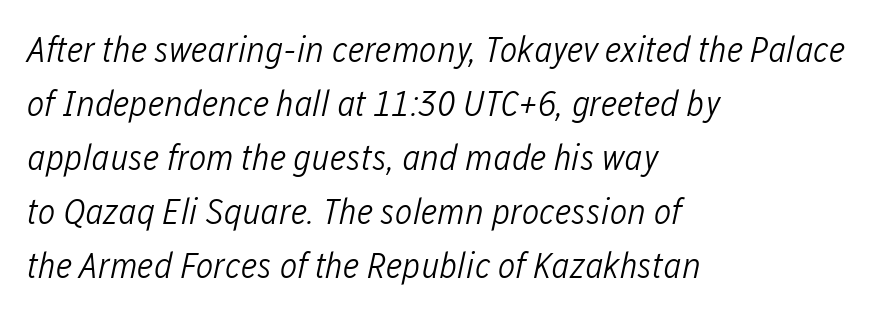
{"italic": "yes", "lean": "right", "slant_degrees": 12, "bold": "no", "weight": "light", "width": "condensed", "stroke_contrast": "low", "x_height": "medium", "monospaced": "no", "underline": "no", "align": "left", "line_spacing": "normal", "line_spacing_ratio": 1.46, "letter_spacing": "normal", "letter_spacing_em": 0.0, "glyph_px": 37}
